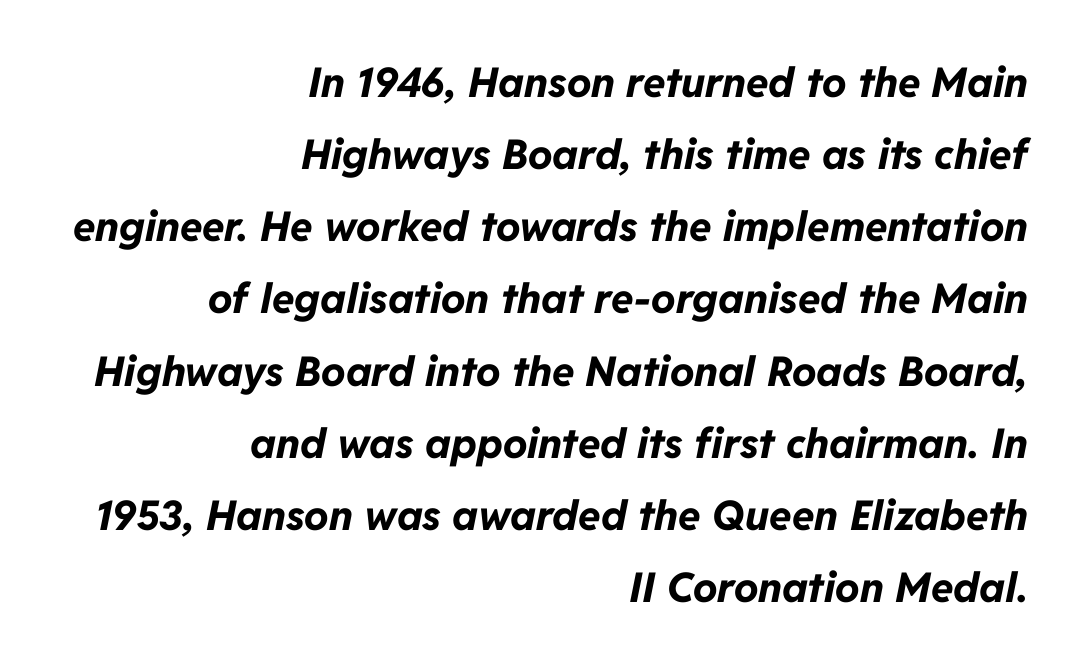
The image shows 41 px bold type, italic (leaning right); set right-aligned, line spacing 1.76x, normal letter spacing, not underlined; low stroke contrast and a medium x-height.
